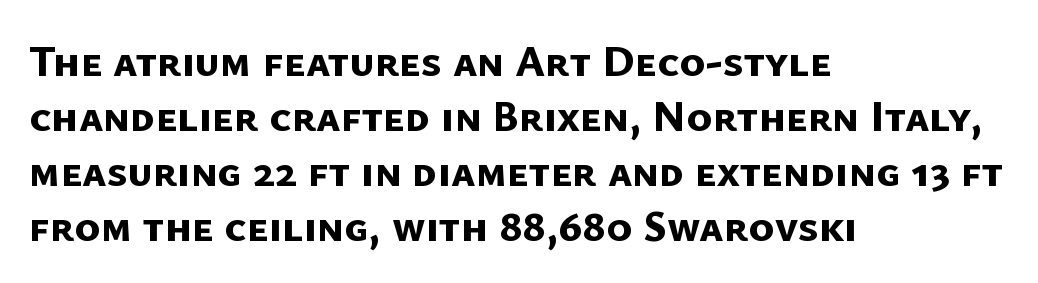
Q: Is the text bold? A: Yes.
Q: Is the typeface a serif or a sans-serif typeface? A: Sans-serif.
Q: Is the text underlined? A: No.
Q: How is the paragraph aligned? A: Left-aligned.
Q: Is the spacing between letters normal or unusually wide? A: Normal.
Q: Is the spacing between lines tight, normal or loose? A: Normal.
Q: Width (condensed, normal, or wide)? A: Normal.
Q: Stroke contrast? A: Low.
Q: x-height? A: Medium.
Q: Monospaced? A: No.
